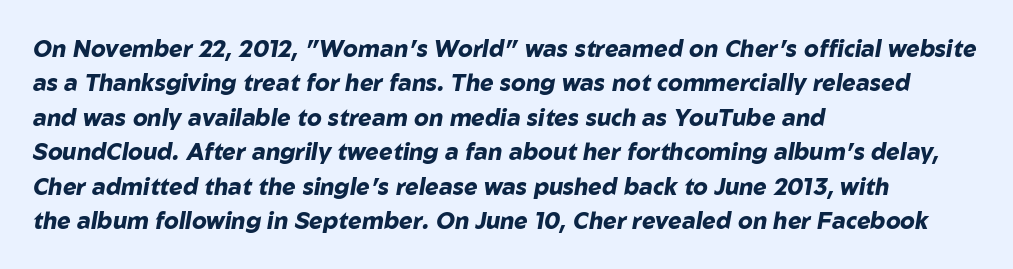
The image shows 23 px bold type, italic (leaning right); set left-aligned, normal line spacing (1.5x), normal letter spacing, not underlined.
